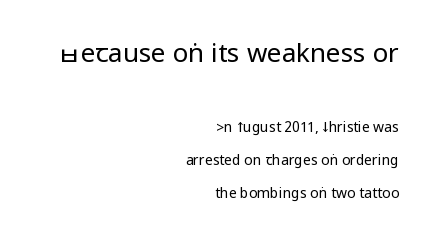
The image shows 26 px text type, upright; set right-aligned, loose line spacing (2.33x), normal letter spacing, not underlined; the first (top) block is 1.86x larger.
